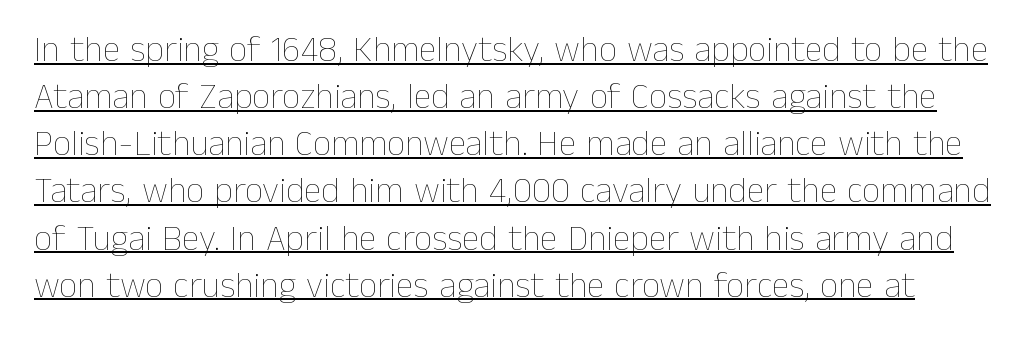
Q: Is the text bold? A: No.
Q: Is the text italic (slanted)? A: No, it is upright.
Q: Is the text underlined? A: Yes.
Q: Is the spacing between letters normal or unusually wide? A: Normal.
Q: Is the spacing between lines tight, normal or loose? A: Normal.
Q: Width (condensed, normal, or wide)? A: Normal.
Q: Stroke contrast? A: Low.
Q: x-height? A: Medium.
Q: Monospaced? A: No.
